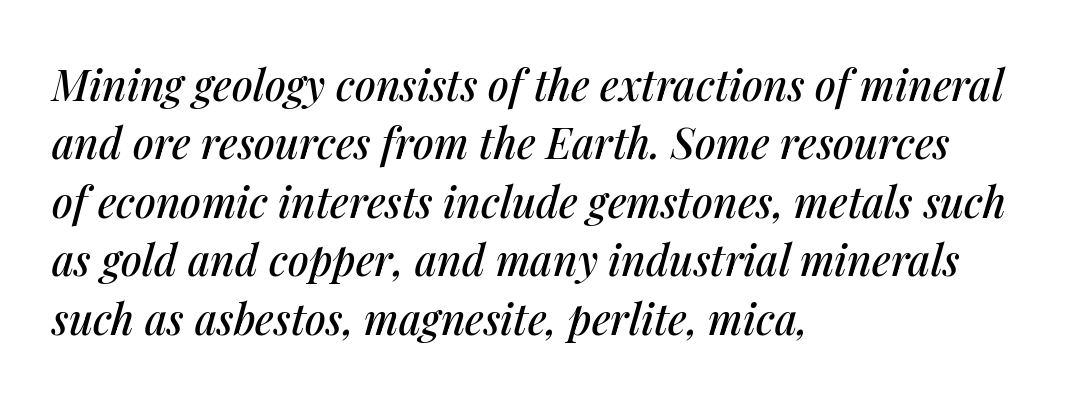
Q: Is the text italic (slanted)? A: Yes, it leans right by about 14 degrees.
Q: Is the text underlined? A: No.
Q: How is the paragraph aligned? A: Left-aligned.
Q: Is the spacing between letters normal or unusually wide? A: Normal.
Q: Is the spacing between lines tight, normal or loose? A: Normal.
Q: Width (condensed, normal, or wide)? A: Normal.
Q: Stroke contrast? A: Medium.
Q: x-height? A: Medium.
Q: Monospaced? A: No.
